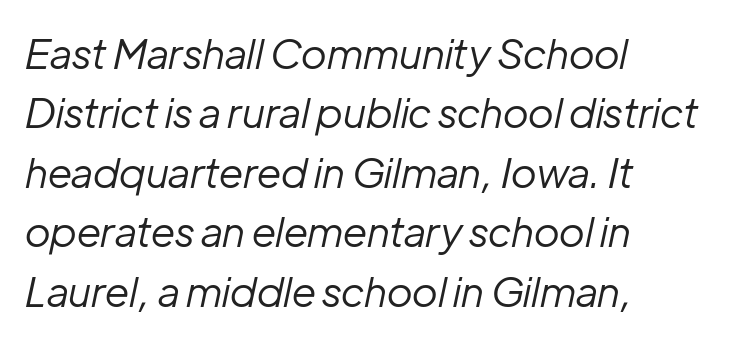
{"italic": "yes", "lean": "right", "slant_degrees": 12, "bold": "no", "weight": "regular", "width": "normal", "stroke_contrast": "low", "x_height": "medium", "monospaced": "no", "underline": "no", "align": "left", "line_spacing": "normal", "line_spacing_ratio": 1.45, "letter_spacing": "normal", "letter_spacing_em": 0.0, "glyph_px": 41}
